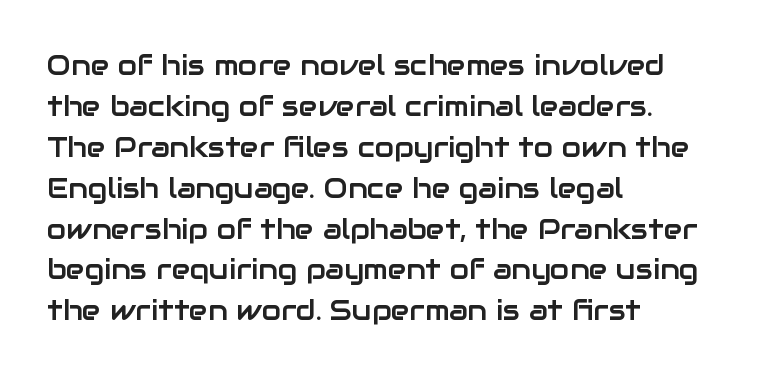
{"serif": "no", "italic": "no", "width": "normal", "stroke_contrast": "low", "x_height": "medium", "monospaced": "no", "underline": "no", "align": "left", "line_spacing": "normal", "line_spacing_ratio": 1.46, "letter_spacing": "normal", "letter_spacing_em": 0.0, "glyph_px": 28}
